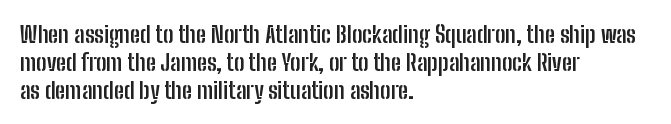
Short and long lines alike share a common starting point at left. Unlike italic type, these characters show no tilt at all. The passage shown is emphatically bold. The face used here is rendered with its standard letterfit. The space beneath each line is pristine and unruled.
